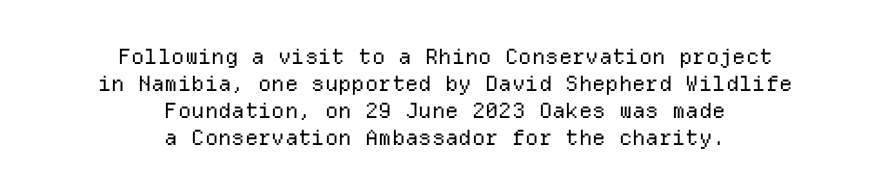
The image shows 21 px text type, upright; set centered, normal line spacing (1.28x), normal letter spacing, not underlined.
